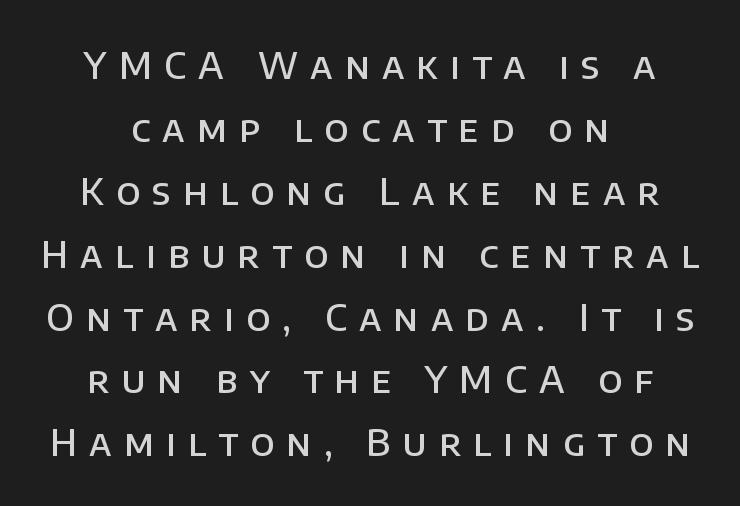
Q: Is the text bold? A: Semi-bold.
Q: Is the text italic (slanted)? A: No, it is upright.
Q: Is the typeface a serif or a sans-serif typeface? A: Sans-serif.
Q: Is the text underlined? A: No.
Q: How is the paragraph aligned? A: Centered.
Q: Is the spacing between letters normal or unusually wide? A: Unusually wide.
Q: Is the spacing between lines tight, normal or loose? A: Normal.
Q: Width (condensed, normal, or wide)? A: Normal.
Q: Stroke contrast? A: Low.
Q: x-height? A: Large.
Q: Monospaced? A: No.
